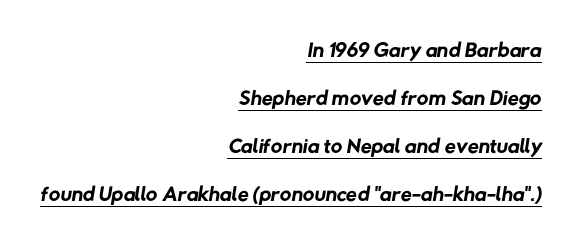
{"serif": "no", "bold": "no", "weight": "regular", "width": "normal", "stroke_contrast": "low", "x_height": "medium", "monospaced": "no", "underline": "yes", "align": "right", "line_spacing": "normal", "line_spacing_ratio": 1.5, "letter_spacing": "normal", "letter_spacing_em": 0.0, "glyph_px": 32}
